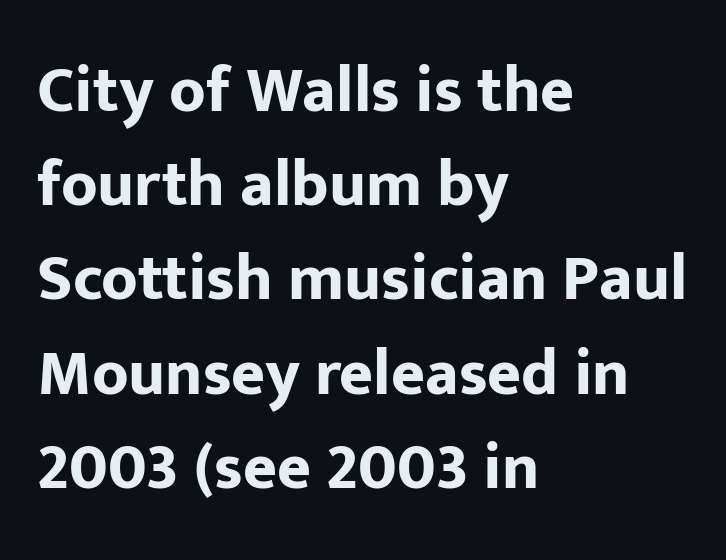
{"serif": "no", "italic": "no", "bold": "yes", "weight": "bold", "width": "normal", "stroke_contrast": "low", "x_height": "medium", "monospaced": "no", "underline": "no", "align": "left", "line_spacing": "normal", "line_spacing_ratio": 1.45, "letter_spacing": "normal", "letter_spacing_em": 0.0, "glyph_px": 65}
